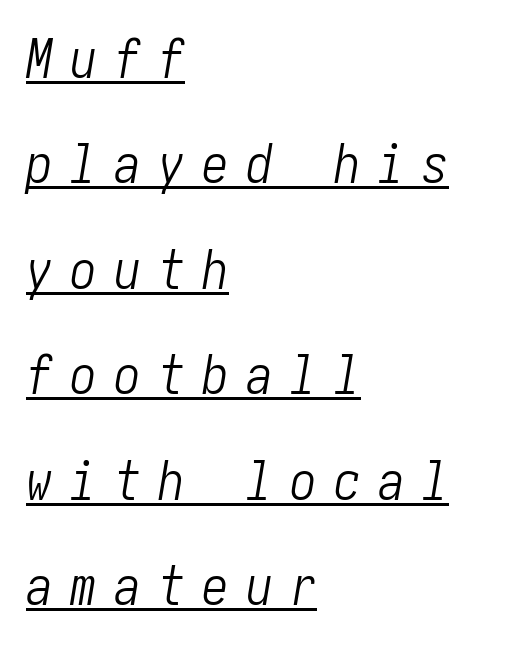
The image shows 53 px light, condensed type, italic (leaning right); set left-aligned, loose line spacing (1.99x), unusually wide letter spacing (+0.33 em), underlined; low stroke contrast and a medium x-height.
